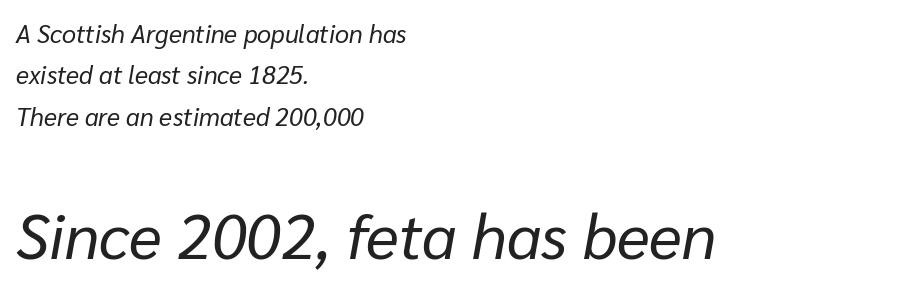
Q: Is the text bold? A: No.
Q: Is the text italic (slanted)? A: Yes, it leans right by about 10 degrees.
Q: Is the text underlined? A: No.
Q: How is the paragraph aligned? A: Left-aligned.
Q: Is the spacing between letters normal or unusually wide? A: Normal.
Q: Is the spacing between lines tight, normal or loose? A: Normal.
Q: Which block of text is set in a larger size, the first (top) or the second (bottom)? A: The second (bottom) one.
Q: Width (condensed, normal, or wide)? A: Normal.
Q: Stroke contrast? A: Low.
Q: x-height? A: Medium.
Q: Monospaced? A: No.
